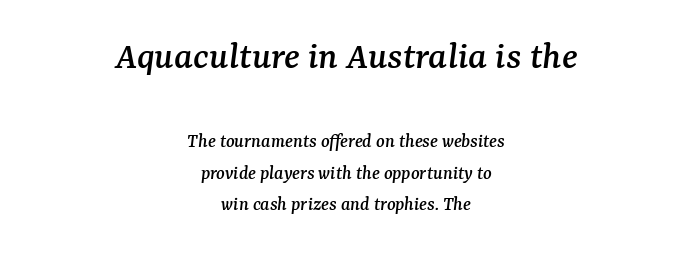
Q: Is the text italic (slanted)? A: Yes, it leans right by about 7 degrees.
Q: Is the typeface a serif or a sans-serif typeface? A: Serif.
Q: Is the text underlined? A: No.
Q: How is the paragraph aligned? A: Centered.
Q: Is the spacing between letters normal or unusually wide? A: Normal.
Q: Is the spacing between lines tight, normal or loose? A: Normal.
Q: Which block of text is set in a larger size, the first (top) or the second (bottom)? A: The first (top) one.
Q: Width (condensed, normal, or wide)? A: Normal.
Q: Stroke contrast? A: Medium.
Q: x-height? A: Medium.
Q: Monospaced? A: No.
